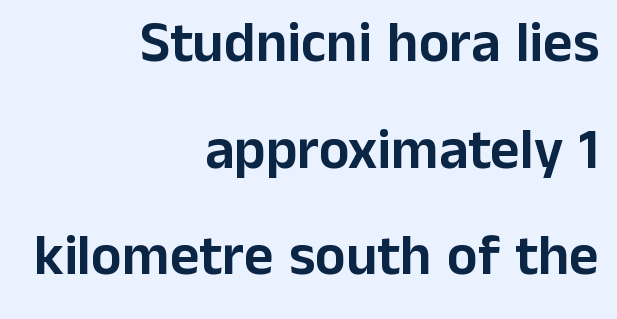
The image shows 57 px sans-serif type, upright; set right-aligned, line spacing 1.87x, normal letter spacing, not underlined; low stroke contrast and a medium x-height.
